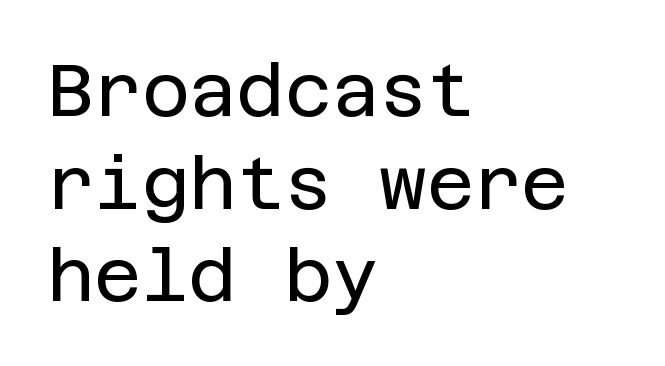
The image shows 73 px regular-weight sans-serif type, upright; set left-aligned, normal line spacing (1.27x), normal letter spacing, not underlined; low stroke contrast and a large x-height.
